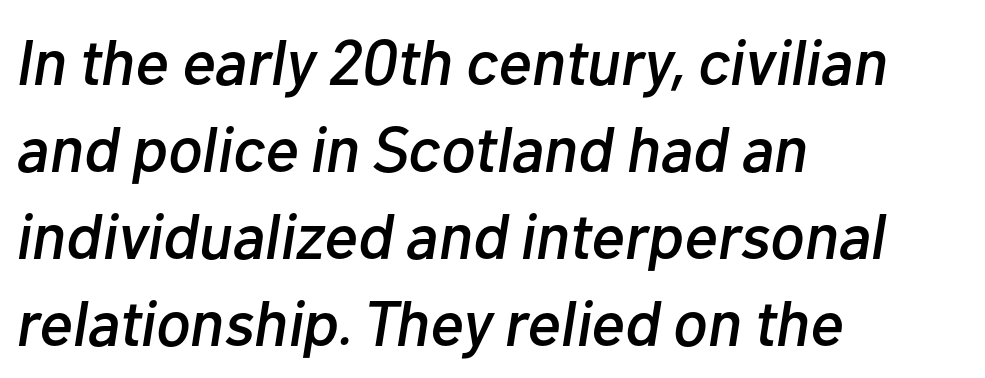
Q: Is the text italic (slanted)? A: Yes, it leans right by about 10 degrees.
Q: Is the text underlined? A: No.
Q: How is the paragraph aligned? A: Left-aligned.
Q: Is the spacing between letters normal or unusually wide? A: Normal.
Q: Is the spacing between lines tight, normal or loose? A: Normal.
Q: Width (condensed, normal, or wide)? A: Normal.
Q: Stroke contrast? A: Low.
Q: x-height? A: Medium.
Q: Monospaced? A: No.
